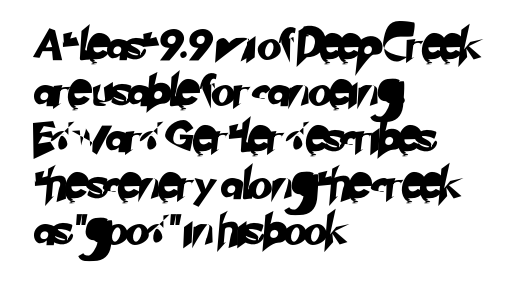
This block has exactly the height ordinary leading produces. Notice how the passage keeps a crisp vertical edge on the left only. Descenders are the only things crossing below the line. The letters sit at their default tracking, neither squeezed nor spread. Check where the strokes stop: nothing finishes them off — pure sans. The face used here is proportionally spaced, like ordinary book or web type.
